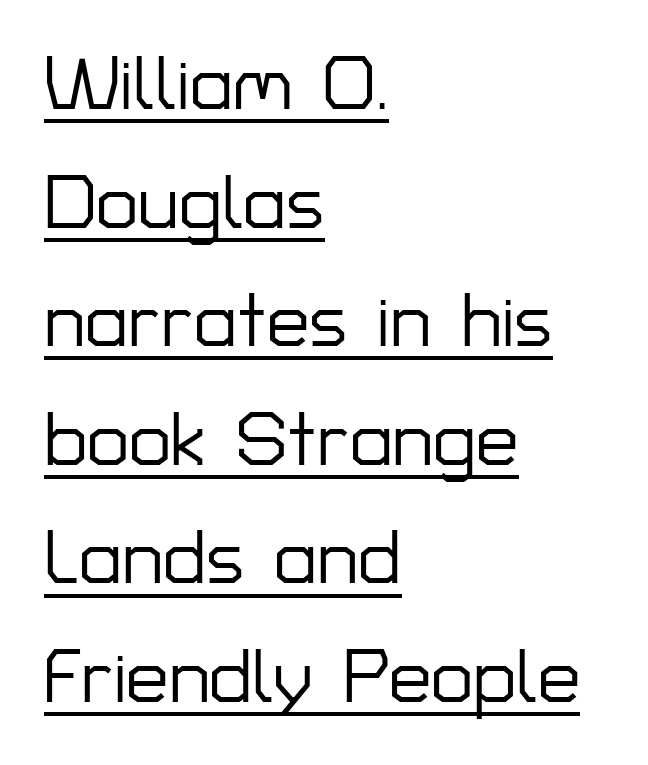
Q: Is the text italic (slanted)? A: No, it is upright.
Q: Is the typeface a serif or a sans-serif typeface? A: Sans-serif.
Q: Is the text underlined? A: Yes.
Q: How is the paragraph aligned? A: Left-aligned.
Q: Is the spacing between letters normal or unusually wide? A: Normal.
Q: Is the spacing between lines tight, normal or loose? A: Normal.
Q: Width (condensed, normal, or wide)? A: Normal.
Q: Stroke contrast? A: Low.
Q: x-height? A: Medium.
Q: Monospaced? A: No.
